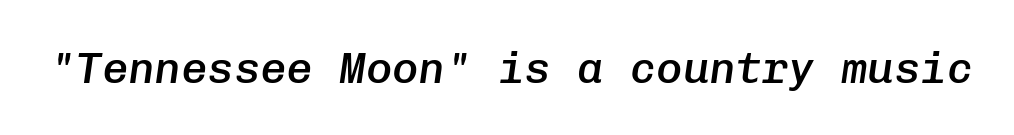
Notice how the stems are inclined rather than vertical — that's the hallmark of italics. Bold? Not quite — semibold, heavier than regular but stopping short. Tracking value appears to be zero — textbook default spacing. Has an underline been added? It has not. Each letter, wide or thin by design, is forced into the same width here.
